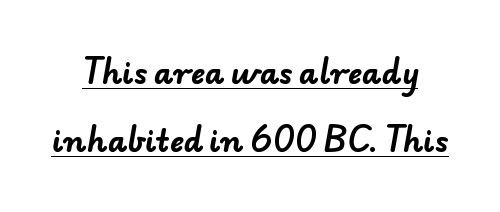
Inter-character spacing is left at the font's built-in metrics. Proportional: the letters do not fall into vertical columns. Does a line run under the words? Yes, clearly. The block of text is sparse from top to bottom, with ample space between rows. Does the type have serifs? No, each stem ends abruptly. Thick stems and heavy bowls — unmistakably bold.
